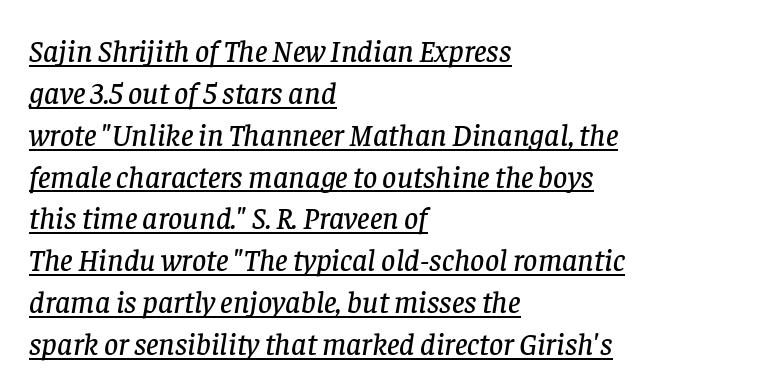
You can tell it's italic because the verticals aren't actually vertical. Observe the serifs anchoring each vertical stroke in this sample. Every row of glyphs begins at an identical x-position on the left. This sample uses plain, unmodified letter spacing. Interline gaps are of average width in this sample. Proportional: the letters do not fall into vertical columns.
